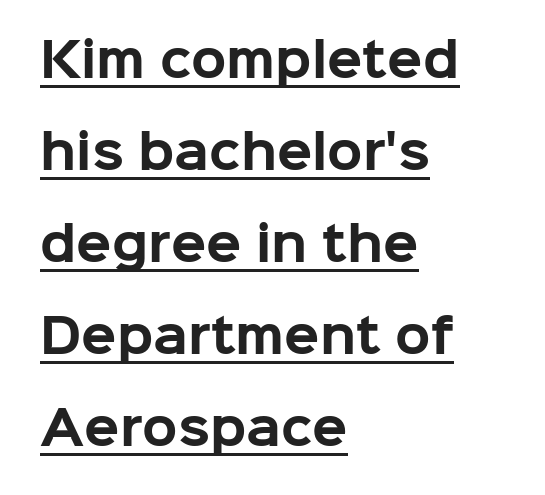
This rendering leaves character spacing at its baseline value. This sample carries an underscore along the baseline area. The typesetting leans heavy: a genuine bold. Typeset ragged right — the left edge is the straight one. Grotesque or geometric, the face here clearly has no serifs.
